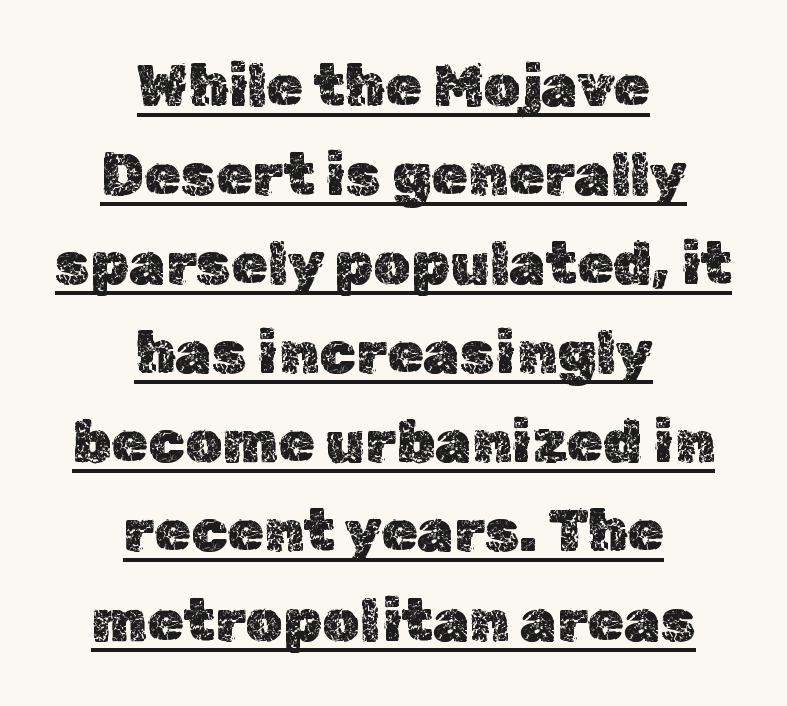
The image shows 59 px text type, upright; set centered, normal line spacing (1.51x), normal letter spacing, underlined; a medium x-height.
